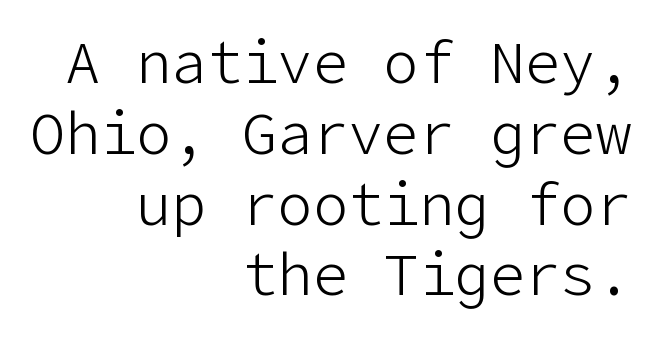
Plain, unruled lines of type. Each stroke keeps to a modest, everyday thickness or less. These lines are composed in type without serifs. Students, note that the glyphs here touch the page at normal intervals. Is there any slant? The stems are plumb.
